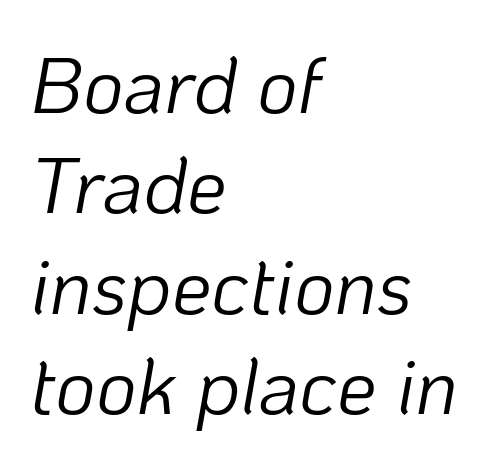
Q: Is the text bold? A: No.
Q: Is the text italic (slanted)? A: Yes, it leans right by about 10 degrees.
Q: Is the text underlined? A: No.
Q: How is the paragraph aligned? A: Left-aligned.
Q: Is the spacing between letters normal or unusually wide? A: Normal.
Q: Is the spacing between lines tight, normal or loose? A: Normal.
Q: Width (condensed, normal, or wide)? A: Normal.
Q: Stroke contrast? A: Low.
Q: x-height? A: Medium.
Q: Monospaced? A: No.
